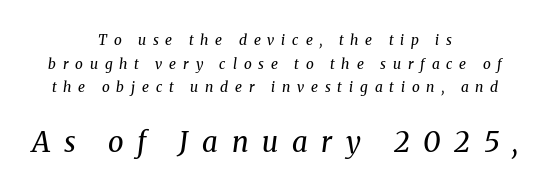
The image shows 28 px regular-weight serif type, italic (leaning right); set centered, normal line spacing (1.68x), unusually wide letter spacing (+0.49 em), not underlined; the second (bottom) block is 2.0x larger; medium stroke contrast and a medium x-height.
